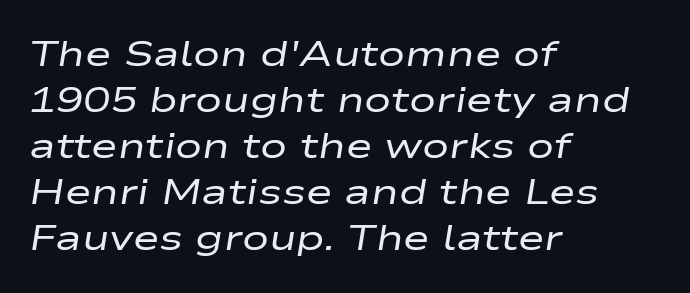
Q: Is the text bold? A: No.
Q: Is the text italic (slanted)? A: Yes, it leans right by about 9 degrees.
Q: Is the text underlined? A: No.
Q: How is the paragraph aligned? A: Left-aligned.
Q: Is the spacing between letters normal or unusually wide? A: Normal.
Q: Is the spacing between lines tight, normal or loose? A: Normal.
Q: Width (condensed, normal, or wide)? A: Wide.
Q: Stroke contrast? A: Low.
Q: x-height? A: Medium.
Q: Monospaced? A: No.
